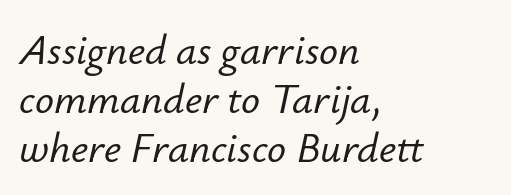
Character widths vary here, with narrow letters taking less room than wide ones. Spacing between characters is what you'd get straight out of the box. Type without underlining. Rendered with sloped, italic letterforms.
